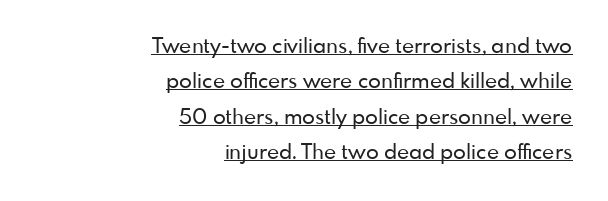
The image shows 21 px text type, upright; set right-aligned, normal line spacing (1.69x), normal letter spacing, underlined.
